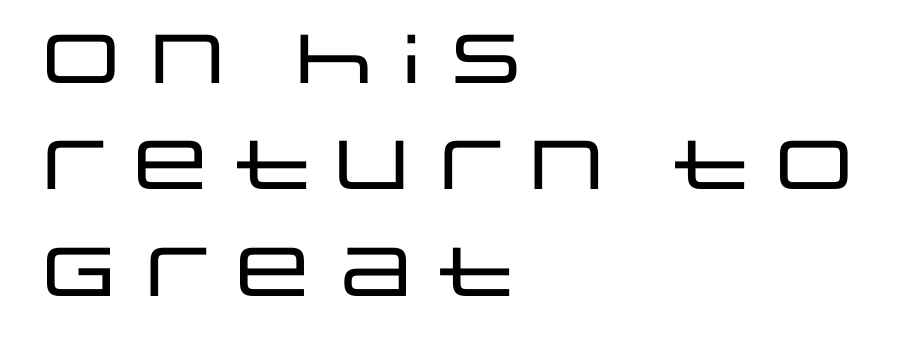
The rendering uses a moderate line-height, typical for paragraphs. Anything drawn beneath the words? Only blank space. Short note: letters normally spaced. Characters remain perfectly vertical along every line. Horizontally, the lines are justified to the leading edge only. Observe the absence of serifs on each vertical stroke in this sample.
